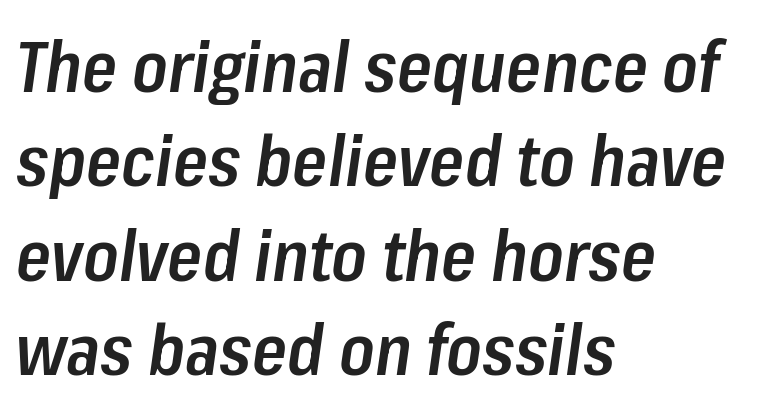
Each word holds together tightly as a unit, with standard inter-letter gaps. Words float on clear page, feet unadorned. The lines sit at an ordinary, default distance from one another. Do the characters align in a grid? No, the font is proportional.
